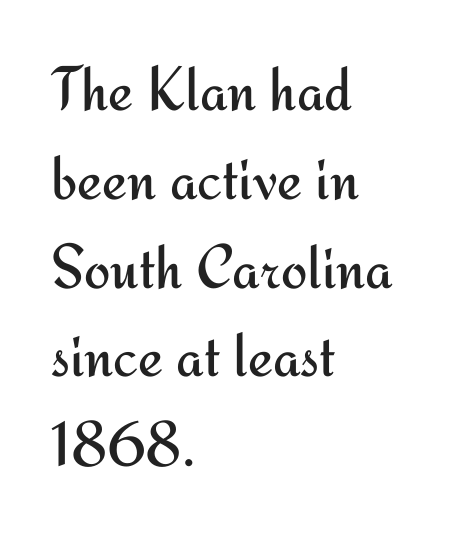
The image shows 63 px regular-weight sans-serif type, upright; set left-aligned, normal line spacing (1.41x), normal letter spacing, not underlined; medium stroke contrast and a small x-height.
